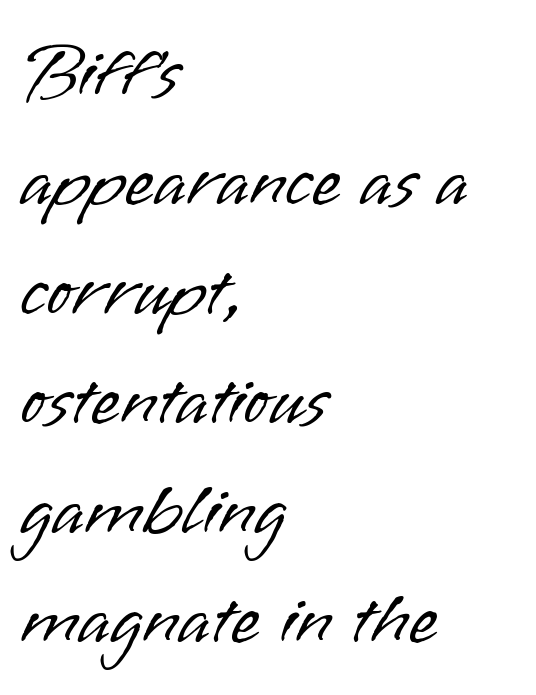
Q: Is the text bold? A: No.
Q: Is the text italic (slanted)? A: Yes.
Q: Is the typeface a serif or a sans-serif typeface? A: Sans-serif.
Q: Is the text underlined? A: No.
Q: How is the paragraph aligned? A: Left-aligned.
Q: Is the spacing between letters normal or unusually wide? A: Normal.
Q: Is the spacing between lines tight, normal or loose? A: Normal.
Q: Width (condensed, normal, or wide)? A: Normal.
Q: Stroke contrast? A: Low.
Q: x-height? A: Small.
Q: Monospaced? A: No.
